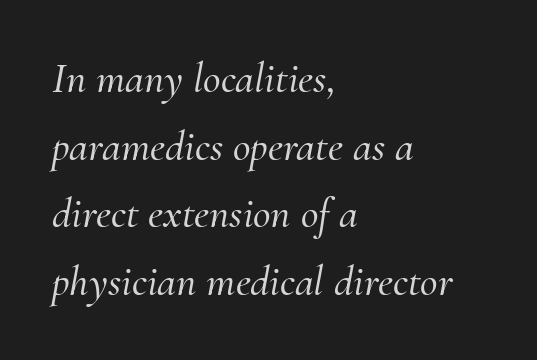
This rendering uses left alignment, leaving the right contour irregular. What stands out about the letter spacing? Nothing — it is the standard amount. A bare baseline throughout the passage. Varying glyph widths throughout — classic text-font behaviour.
